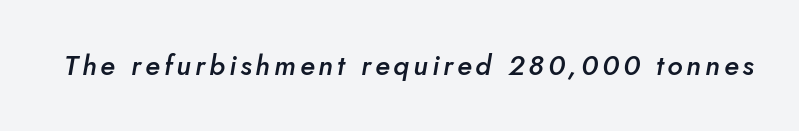
Slant detected: the letters are inclined. What weight is shown? A semibold, between regular and bold. Note the varied advance widths — an 'i' is clearly narrower than an 'm'. Descenders are the only things crossing below the line.
